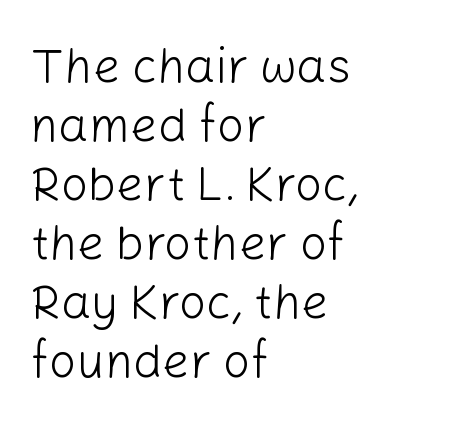
{"serif": "no", "italic": "no", "bold": "no", "weight": "light", "width": "normal", "stroke_contrast": "low", "x_height": "medium", "monospaced": "no", "underline": "no", "align": "left", "line_spacing_ratio": 1.23, "letter_spacing": "normal", "letter_spacing_em": 0.0, "glyph_px": 48}
